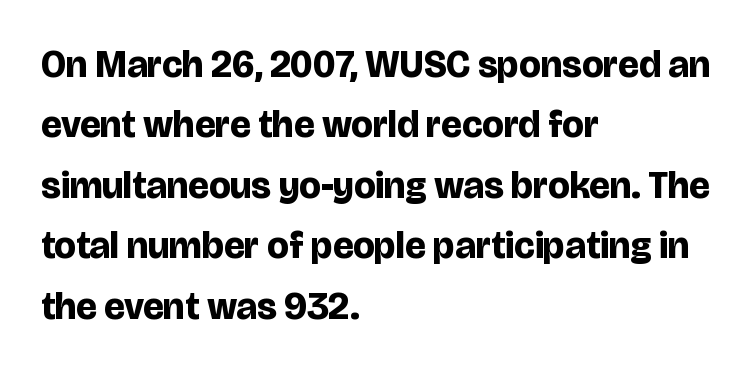
Evenly set lines give the paragraph a standard silhouette. Honestly, there is no underline to notice here at all. Font category for this specimen: sans-serif. The rendering uses natural spacing where letterforms have individual widths. The face used here is rendered with its standard letterfit. Layout note: lines flush left.
